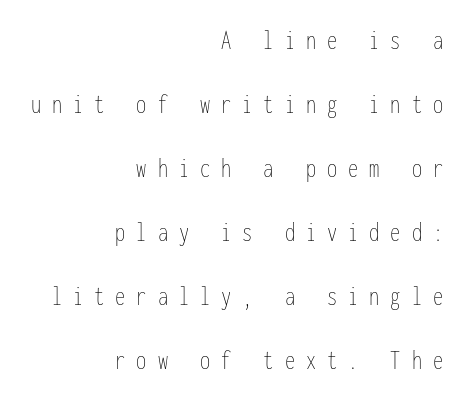
{"italic": "no", "bold": "no", "weight": "thin", "width": "condensed", "stroke_contrast": "low", "x_height": "medium", "monospaced": "yes", "underline": "no", "align": "right", "line_spacing": "loose", "line_spacing_ratio": 2.21, "letter_spacing": "wide", "letter_spacing_em": 0.38, "glyph_px": 29}
